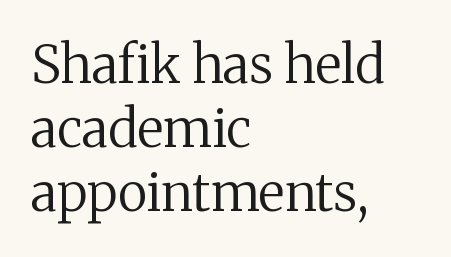
The image shows 52 px regular-weight serif type, upright; set left-aligned, line spacing 1.23x, normal letter spacing, not underlined; medium stroke contrast and a medium x-height.
